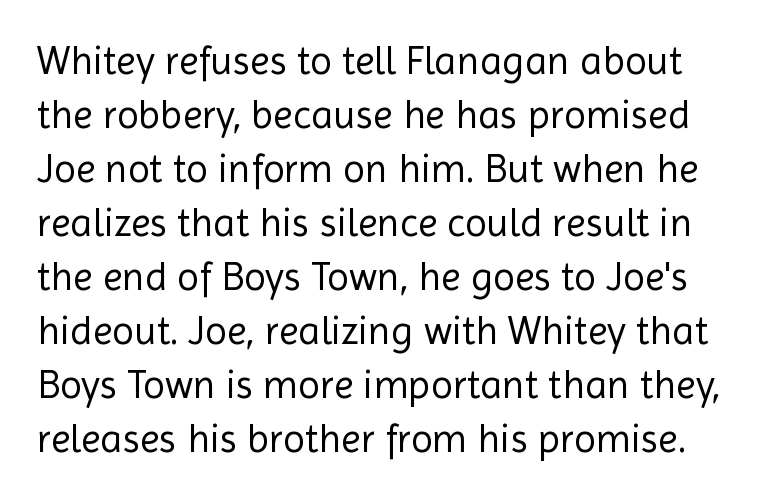
The image shows 40 px regular-weight sans-serif type, upright; set normal line spacing (1.35x), normal letter spacing, not underlined; a medium x-height.
